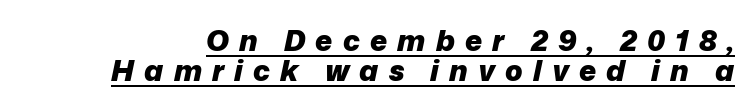
The image shows 29 px heavy type, italic (leaning right); set tight line spacing (1.03x), unusually wide letter spacing (+0.35 em), underlined; low stroke contrast and a medium x-height.
